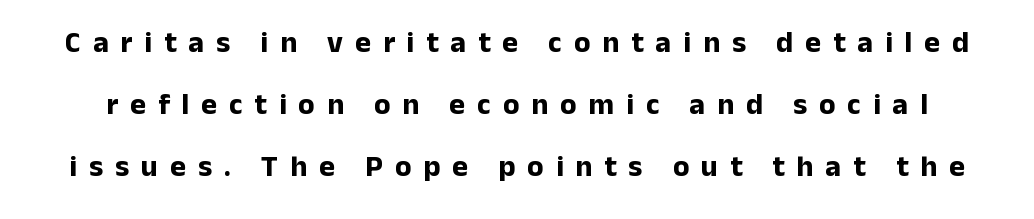
Q: Is the text bold? A: Yes.
Q: Is the text italic (slanted)? A: No, it is upright.
Q: Is the typeface a serif or a sans-serif typeface? A: Sans-serif.
Q: Is the text underlined? A: No.
Q: Is the spacing between letters normal or unusually wide? A: Unusually wide.
Q: Is the spacing between lines tight, normal or loose? A: Loose.
Q: Width (condensed, normal, or wide)? A: Normal.
Q: Stroke contrast? A: Low.
Q: x-height? A: Medium.
Q: Monospaced? A: No.
